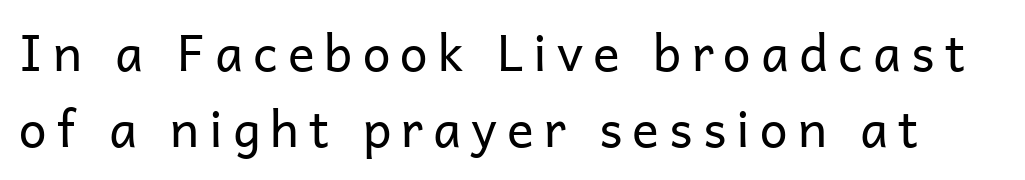
Q: Is the text bold? A: No.
Q: Is the text italic (slanted)? A: No, it is upright.
Q: Is the typeface a serif or a sans-serif typeface? A: Sans-serif.
Q: Is the text underlined? A: No.
Q: Is the spacing between letters normal or unusually wide? A: Unusually wide.
Q: Is the spacing between lines tight, normal or loose? A: Normal.
Q: Width (condensed, normal, or wide)? A: Normal.
Q: Stroke contrast? A: Low.
Q: x-height? A: Medium.
Q: Monospaced? A: No.
